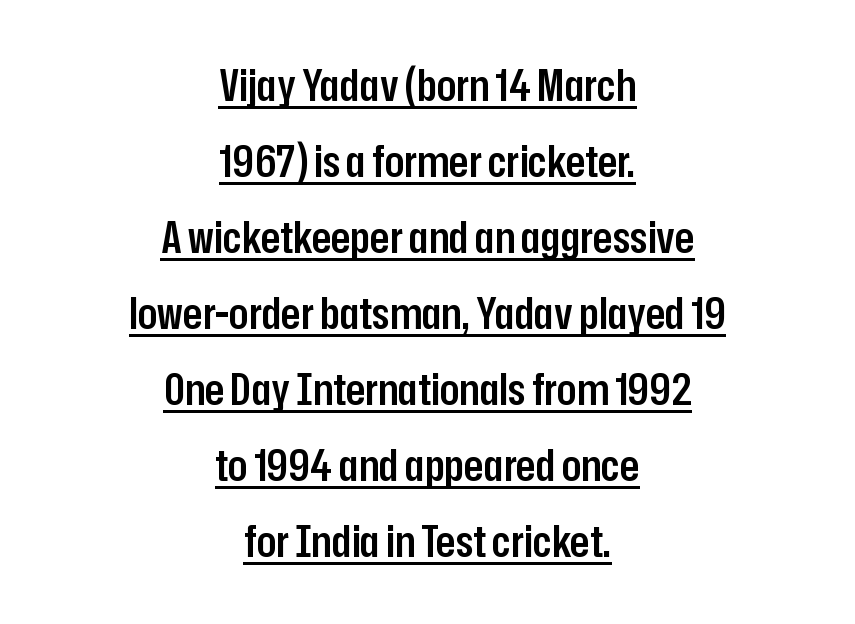
The image shows 45 px semibold, condensed sans-serif type, upright; set centered, normal line spacing (1.69x), normal letter spacing, underlined; low stroke contrast and a medium x-height.
